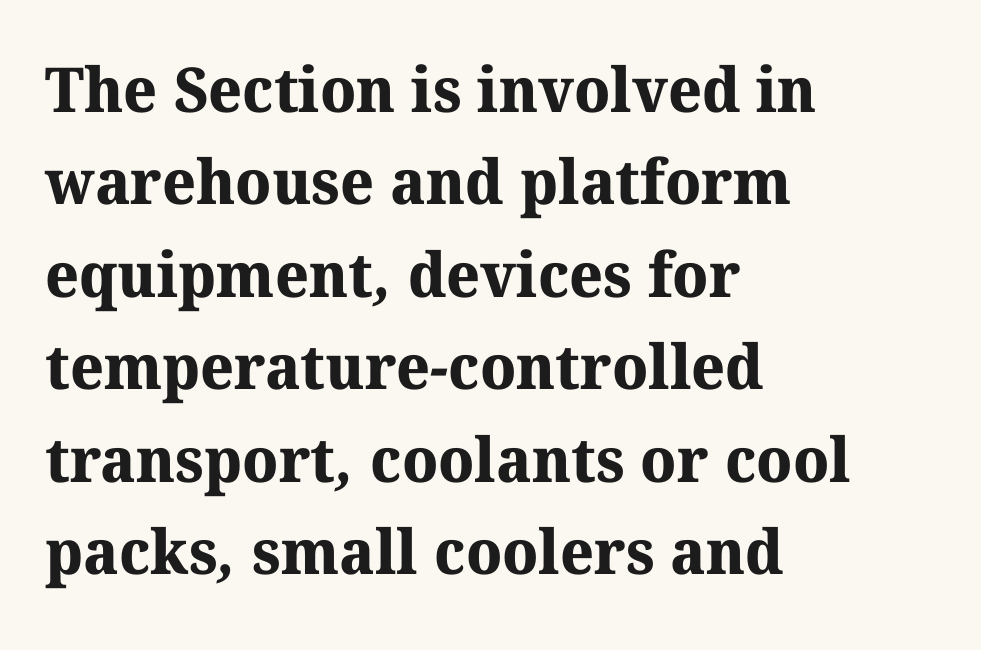
A bare baseline throughout the passage. The passage shown has conventional tracking throughout. The glyphs in this specimen are seriffed. The characters look thick and weighty, a clear bold. Varying glyph widths throughout — classic text-font behaviour. Is the block centered? No — it sits flush against the left margin.
